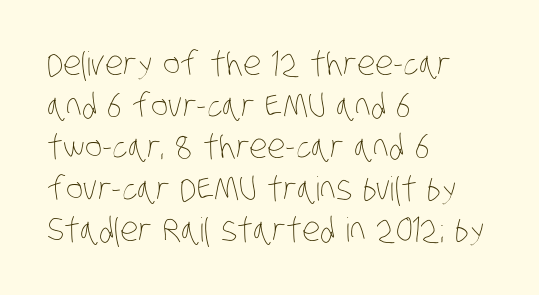
Nothing heavy about these letters — not bold at all. Evenly set lines give the paragraph a standard silhouette. Note the varied advance widths — an 'i' is clearly narrower than an 'm'. Each line starts at the same left margin while the right side varies.
